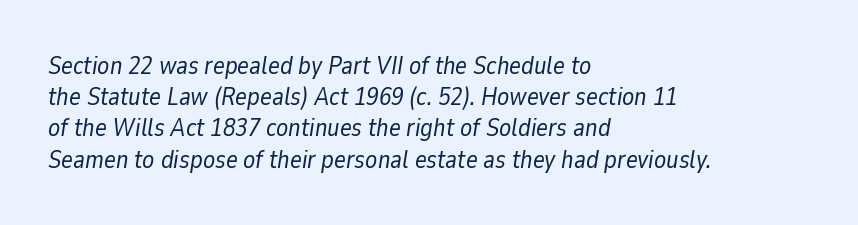
The image shows 25 px text type, italic (leaning right); set left-aligned, normal line spacing (1.25x), normal letter spacing, not underlined.
